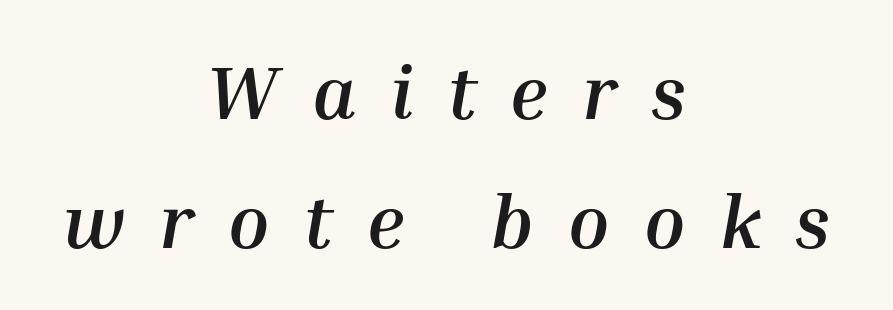
The image shows 75 px semibold type, italic (leaning right); set centered, line spacing 1.72x, unusually wide letter spacing (+0.46 em), not underlined; medium stroke contrast and a medium x-height.
